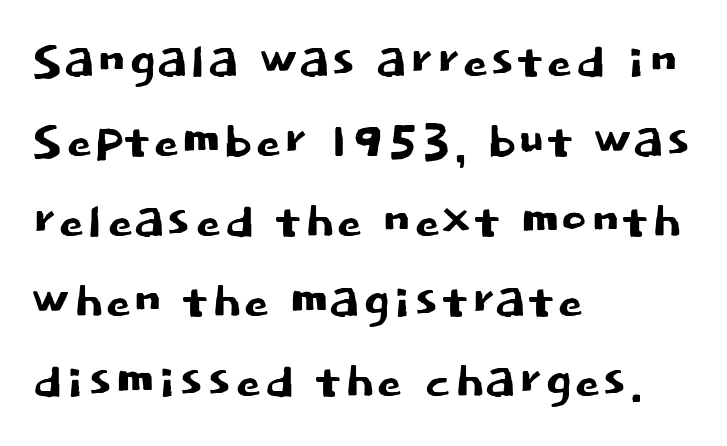
{"serif": "no", "italic": "no", "width": "normal", "stroke_contrast": "low", "x_height": "large", "monospaced": "no", "underline": "no", "align": "left", "line_spacing_ratio": 1.23, "letter_spacing": "normal", "letter_spacing_em": 0.0, "glyph_px": 65}
